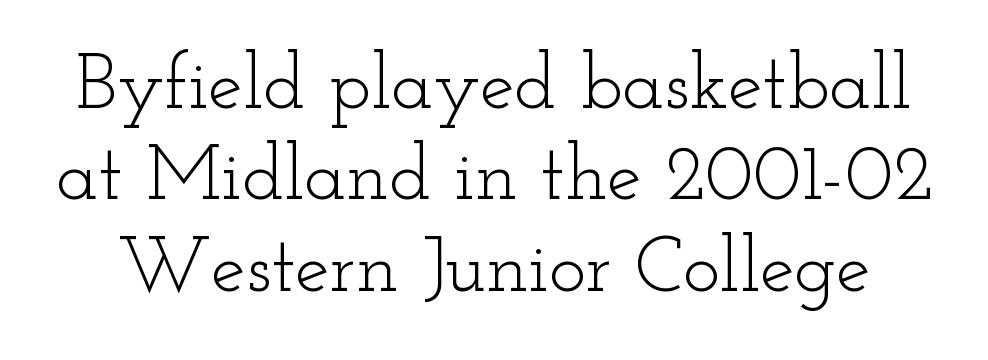
The image shows 78 px light, wide serif type, upright; set line spacing 1.17x, normal letter spacing, not underlined; low stroke contrast and a small x-height.
